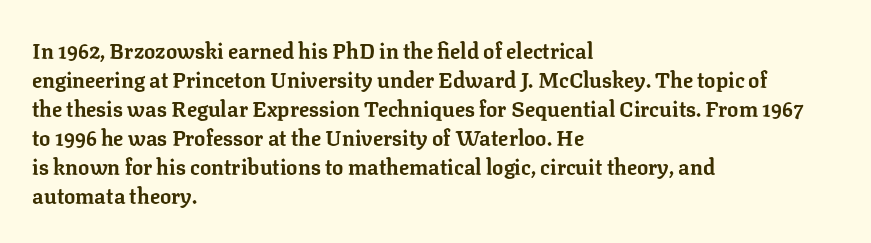
{"italic": "no", "bold": "yes", "underline": "no", "align": "left", "line_spacing": "normal", "line_spacing_ratio": 1.38, "letter_spacing": "normal", "letter_spacing_em": 0.0, "glyph_px": 21}
